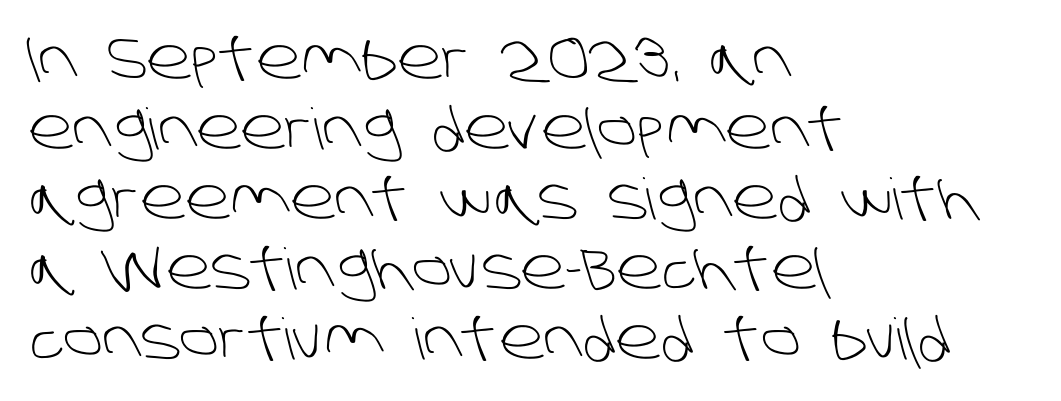
{"serif": "no", "bold": "no", "weight": "light", "width": "normal", "stroke_contrast": "low", "x_height": "large", "monospaced": "no", "underline": "no", "align": "left", "line_spacing_ratio": 1.23, "letter_spacing": "normal", "letter_spacing_em": 0.0, "glyph_px": 57}
